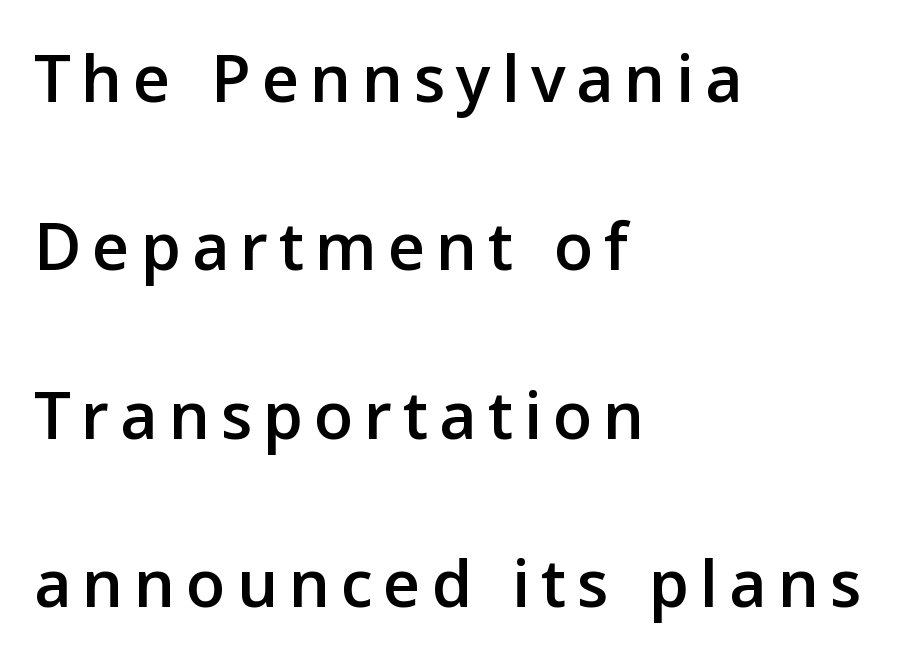
The image shows 72 px sans-serif type, upright; set left-aligned, loose line spacing (2.34x), not underlined; low stroke contrast and a medium x-height.
